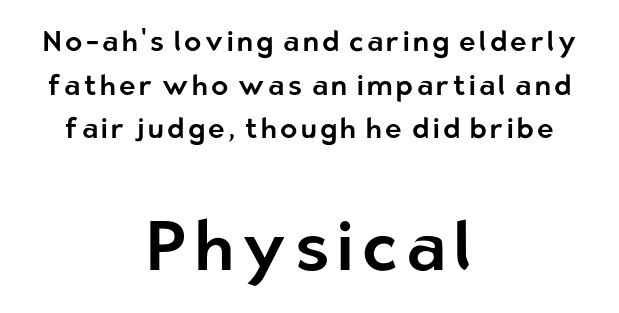
Do the letters lean? They stand straight. You could not count columns in this text — the font is proportionally spaced. Unmarked baselines from the first word to the last. The characters display no serif detailing; their extremities are plain. One-word summary of the alignment: center. This layout puts the modest block above and the oversized block below.
